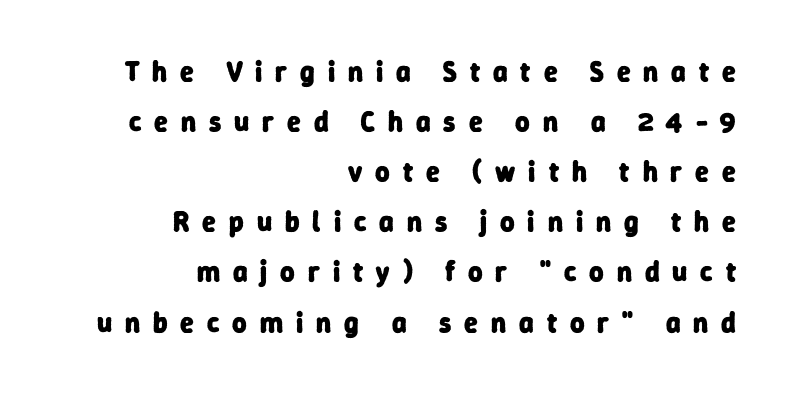
The image shows 28 px heavy sans-serif type; set right-aligned, line spacing 1.79x, unusually wide letter spacing (+0.46 em), not underlined; low stroke contrast and a medium x-height.
